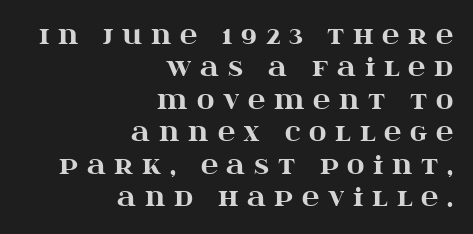
{"italic": "no", "bold": "yes", "underline": "no", "align": "right", "line_spacing": "normal", "line_spacing_ratio": 1.35, "letter_spacing": "wide", "letter_spacing_em": 0.36, "glyph_px": 24}
